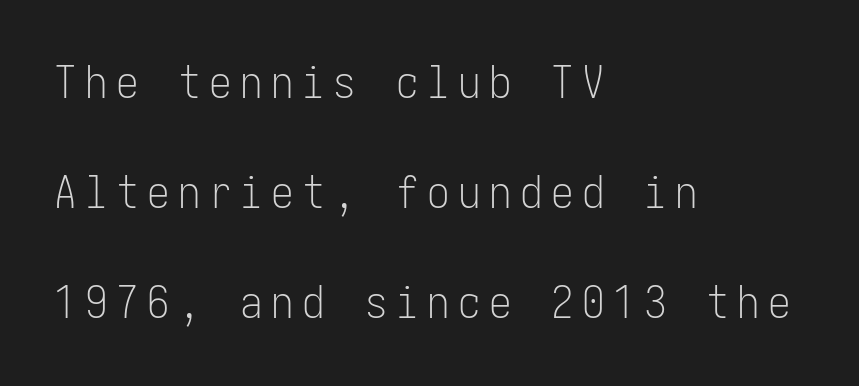
{"serif": "no", "italic": "no", "bold": "no", "weight": "light", "width": "condensed", "stroke_contrast": "low", "x_height": "medium", "underline": "no", "align": "left", "line_spacing": "loose", "line_spacing_ratio": 2.45, "glyph_px": 45}
